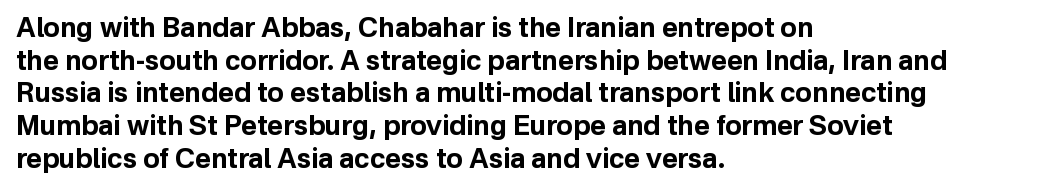
Q: Is the text bold? A: Yes.
Q: Is the text italic (slanted)? A: No, it is upright.
Q: Is the text underlined? A: No.
Q: How is the paragraph aligned? A: Left-aligned.
Q: Is the spacing between letters normal or unusually wide? A: Normal.
